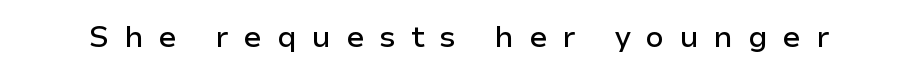
{"serif": "no", "italic": "no", "width": "normal", "stroke_contrast": "low", "x_height": "medium", "monospaced": "no", "underline": "no", "letter_spacing": "wide", "letter_spacing_em": 0.49, "glyph_px": 30}
